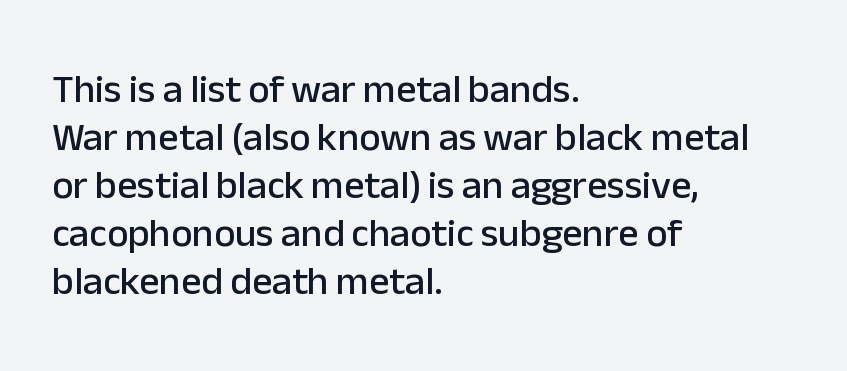
Short note: letters normally spaced. The ragged edge is on the right, which tells us the setting is flush left. Note: no serifs on the glyphs. Bare-footed words on every line.
